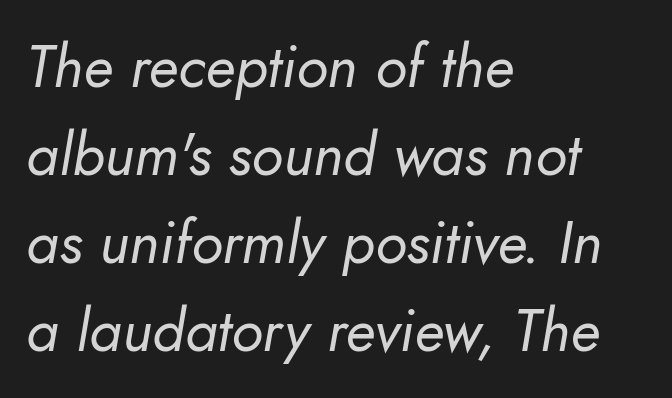
The image shows 59 px regular-weight type, italic (leaning right); set left-aligned, normal line spacing (1.49x), normal letter spacing, not underlined; low stroke contrast and a small x-height.
